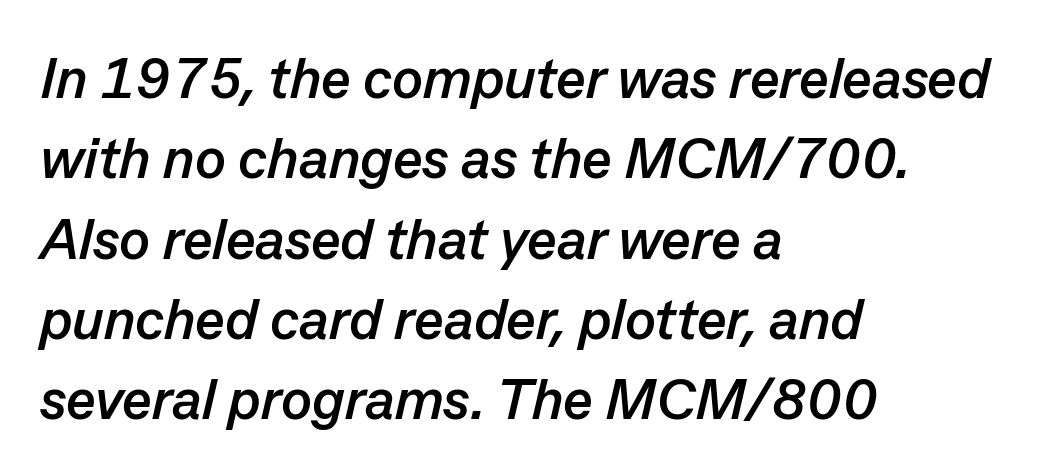
Each letter keeps its own natural width here, so spacing adapts to shape. No word sits above an underline. The letters are slanted; this is an italic face. In terms of leading, this rendering sits right in the middle.
